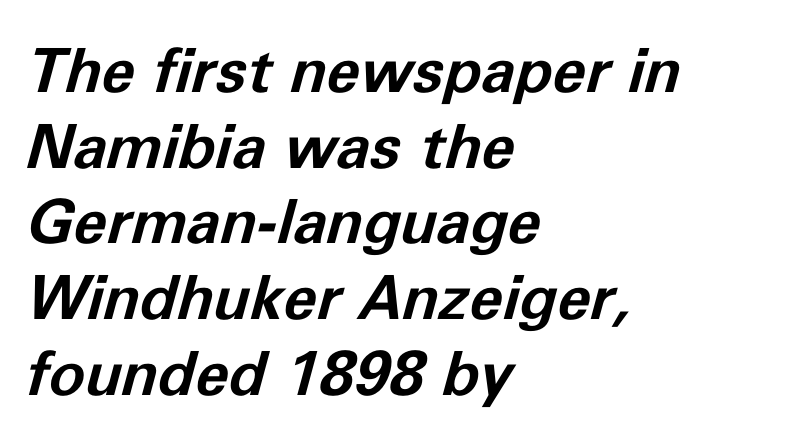
{"italic": "yes", "lean": "right", "slant_degrees": 11, "bold": "yes", "weight": "bold", "width": "normal", "stroke_contrast": "low", "x_height": "medium", "monospaced": "no", "underline": "no", "align": "left", "line_spacing_ratio": 1.24, "letter_spacing": "normal", "letter_spacing_em": 0.0, "glyph_px": 61}
